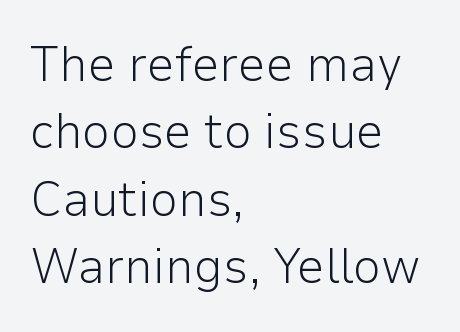
Q: Is the text bold? A: No.
Q: Is the text italic (slanted)? A: No, it is upright.
Q: Is the typeface a serif or a sans-serif typeface? A: Sans-serif.
Q: Is the text underlined? A: No.
Q: How is the paragraph aligned? A: Left-aligned.
Q: Is the spacing between letters normal or unusually wide? A: Normal.
Q: Is the spacing between lines tight, normal or loose? A: Normal.
Q: Width (condensed, normal, or wide)? A: Normal.
Q: Stroke contrast? A: Low.
Q: x-height? A: Medium.
Q: Monospaced? A: No.
